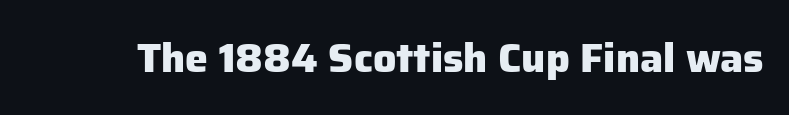
The image shows 41 px heavy sans-serif type, upright; set normal letter spacing, not underlined; low stroke contrast and a medium x-height.
